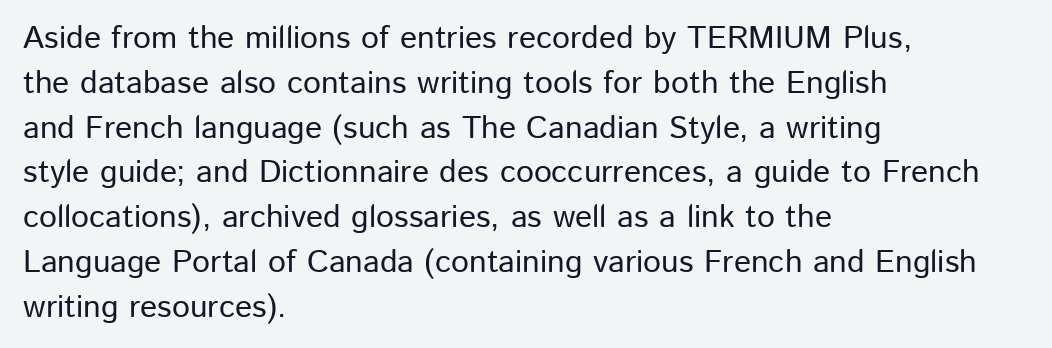
Q: Is the text italic (slanted)? A: No, it is upright.
Q: Is the typeface a serif or a sans-serif typeface? A: Sans-serif.
Q: Is the text underlined? A: No.
Q: How is the paragraph aligned? A: Left-aligned.
Q: Is the spacing between letters normal or unusually wide? A: Normal.
Q: Is the spacing between lines tight, normal or loose? A: Normal.
Q: Width (condensed, normal, or wide)? A: Normal.
Q: Stroke contrast? A: Low.
Q: x-height? A: Medium.
Q: Monospaced? A: No.
